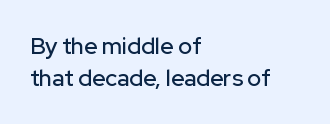
The letterforms sit shoulder to shoulder at normal distance. The paragraph has a hard left edge and a soft right edge. A clean baseline with only descenders dipping below it. No italicization has been applied; the sample stays upright.
